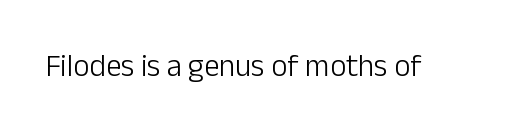
The image shows 31 px light sans-serif type, upright; set normal letter spacing, not underlined; low stroke contrast and a medium x-height.
